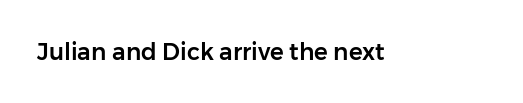
Q: Is the text italic (slanted)? A: No, it is upright.
Q: Is the text underlined? A: No.
Q: Is the spacing between letters normal or unusually wide? A: Normal.
